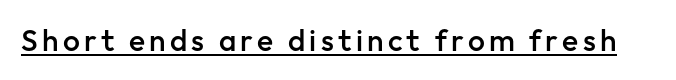
Each letter keeps its own natural width here, so spacing adapts to shape. Typographic density is moderately raised because the face is semibold. Italic? Not at all — the glyphs are vertical. Every word sits above its own underline.
